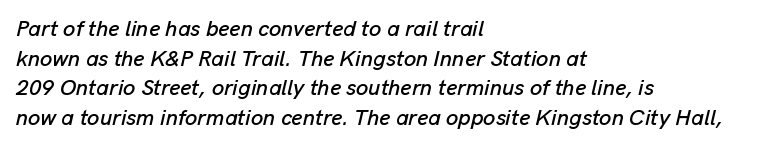
{"italic": "yes", "lean": "right", "slant_degrees": 13, "underline": "no", "align": "left", "line_spacing": "normal", "line_spacing_ratio": 1.35, "letter_spacing": "normal", "letter_spacing_em": 0.0, "glyph_px": 22}
